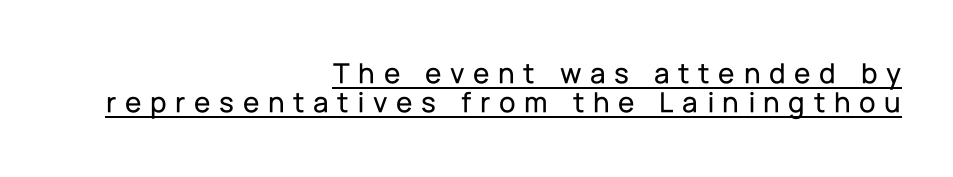
Q: Is the text italic (slanted)? A: No, it is upright.
Q: Is the typeface a serif or a sans-serif typeface? A: Sans-serif.
Q: Is the text underlined? A: Yes.
Q: How is the paragraph aligned? A: Right-aligned.
Q: Is the spacing between letters normal or unusually wide? A: Unusually wide.
Q: Is the spacing between lines tight, normal or loose? A: Tight.
Q: Width (condensed, normal, or wide)? A: Normal.
Q: Stroke contrast? A: Low.
Q: x-height? A: Medium.
Q: Monospaced? A: No.
